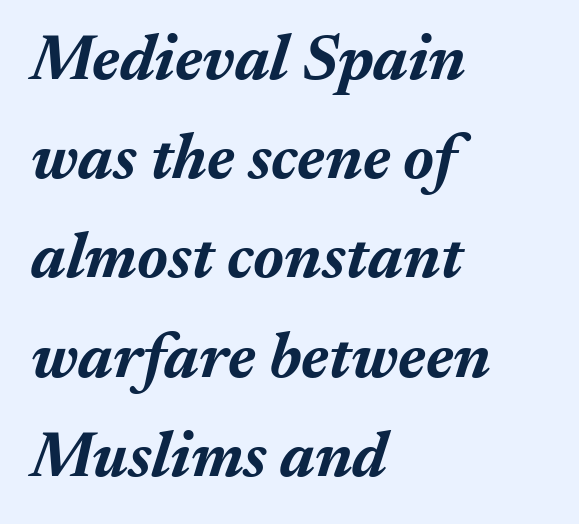
Set as a true bold cut, around the 700 mark. Students, observe: this is what conventionally led text looks like. Characters follow at the spacing the type designer built in. If you drew a line through each stem, it would be angled. The face used here is proportionally spaced, like ordinary book or web type. Letters rest on an invisible, unmarked baseline.
